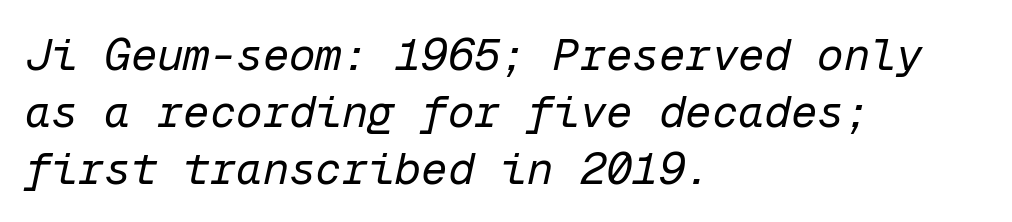
{"italic": "yes", "lean": "right", "slant_degrees": 12, "bold": "no", "weight": "regular", "width": "normal", "stroke_contrast": "low", "x_height": "medium", "monospaced": "yes", "underline": "no", "align": "left", "line_spacing": "normal", "line_spacing_ratio": 1.29, "letter_spacing": "normal", "letter_spacing_em": 0.0, "glyph_px": 44}
